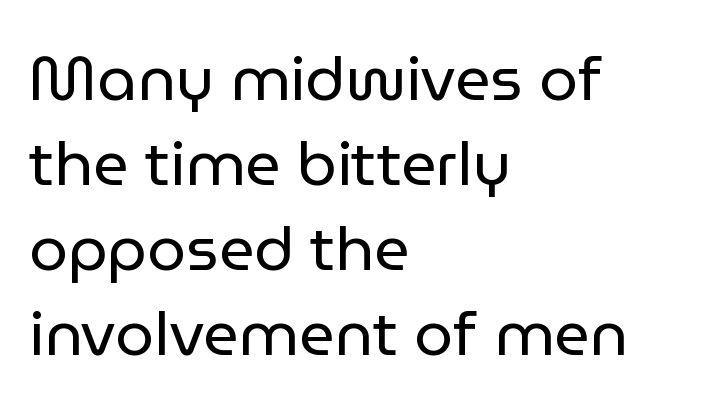
The block of text has a typical density, with ordinary space between rows. Spacing between characters is what you'd get straight out of the box. The rendering uses natural spacing where letterforms have individual widths. Caption: multi-line text, flush left, ragged right. You can tell from the bare stems that sans-serif type was used.
